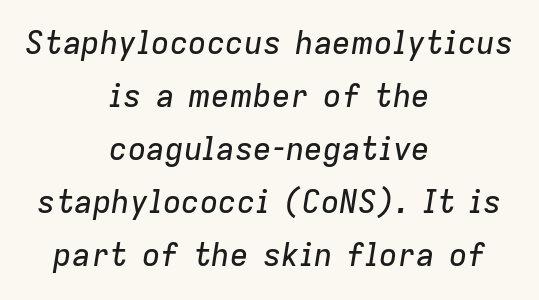
{"italic": "yes", "lean": "right", "slant_degrees": 9, "width": "normal", "stroke_contrast": "low", "x_height": "medium", "monospaced": "no", "underline": "no", "align": "center", "line_spacing_ratio": 1.71, "letter_spacing": "normal", "letter_spacing_em": 0.0, "glyph_px": 31}
